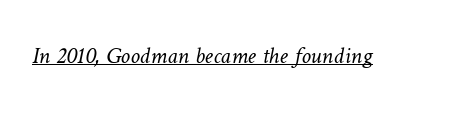
{"bold": "no", "underline": "yes", "letter_spacing": "normal", "letter_spacing_em": 0.0, "glyph_px": 24}
